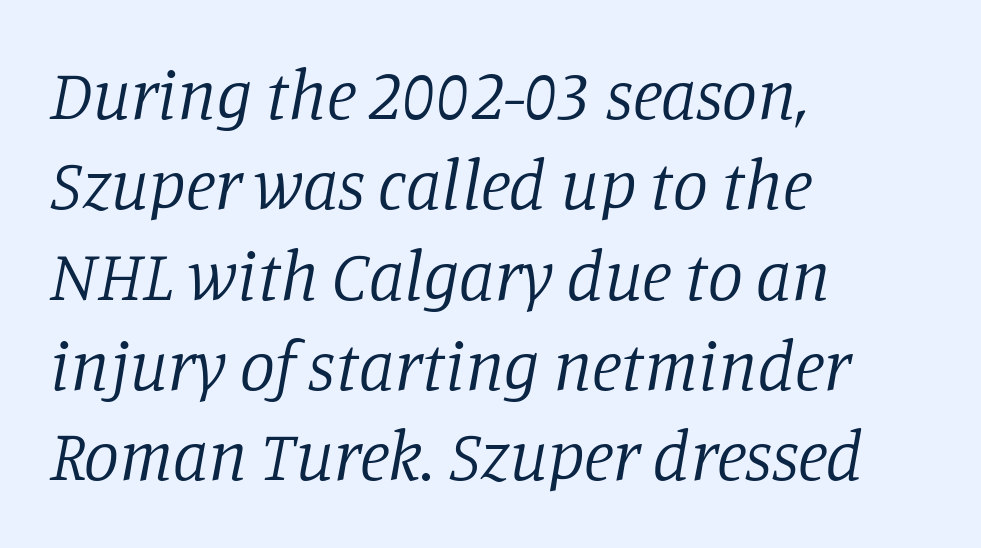
{"serif": "yes", "italic": "yes", "lean": "right", "slant_degrees": 11, "bold": "no", "weight": "regular", "width": "normal", "stroke_contrast": "low", "x_height": "large", "monospaced": "no", "underline": "no", "align": "left", "line_spacing": "normal", "line_spacing_ratio": 1.29, "letter_spacing": "normal", "letter_spacing_em": 0.0, "glyph_px": 70}
